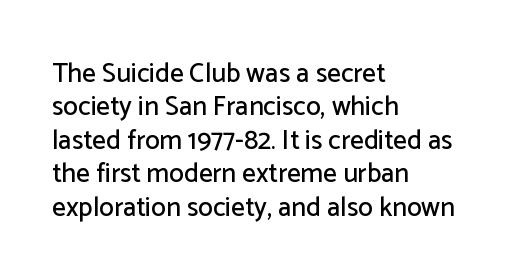
Q: Is the text italic (slanted)? A: No, it is upright.
Q: Is the text underlined? A: No.
Q: How is the paragraph aligned? A: Left-aligned.
Q: Is the spacing between letters normal or unusually wide? A: Normal.
